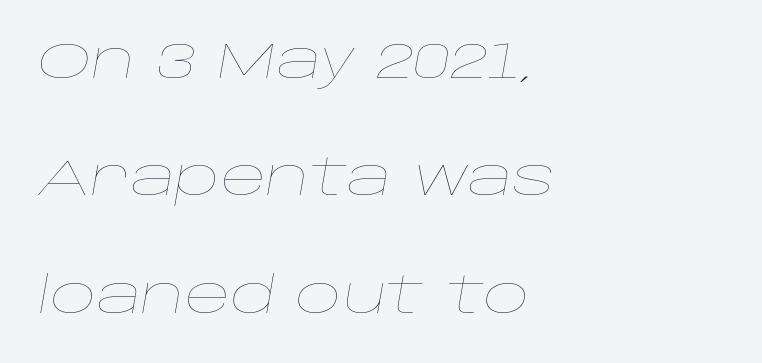
Q: Is the text bold? A: No.
Q: Is the text italic (slanted)? A: Yes, it leans right by about 10 degrees.
Q: Is the text underlined? A: No.
Q: How is the paragraph aligned? A: Left-aligned.
Q: Is the spacing between letters normal or unusually wide? A: Normal.
Q: Is the spacing between lines tight, normal or loose? A: Loose.
Q: Width (condensed, normal, or wide)? A: Wide.
Q: Stroke contrast? A: Low.
Q: x-height? A: Large.
Q: Monospaced? A: No.
